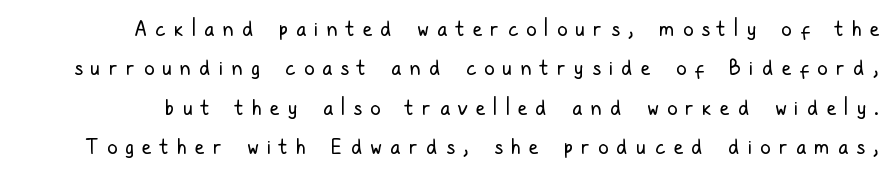
{"italic": "no", "bold": "no", "underline": "no", "line_spacing_ratio": 1.87, "letter_spacing": "wide", "letter_spacing_em": 0.4, "glyph_px": 21}
